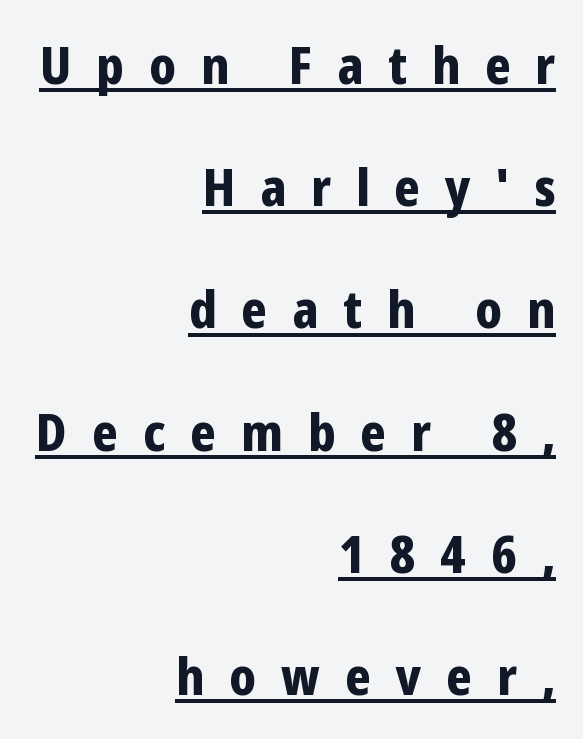
Q: Is the text bold? A: Yes.
Q: Is the text italic (slanted)? A: No, it is upright.
Q: Is the typeface a serif or a sans-serif typeface? A: Sans-serif.
Q: Is the text underlined? A: Yes.
Q: How is the paragraph aligned? A: Right-aligned.
Q: Is the spacing between letters normal or unusually wide? A: Unusually wide.
Q: Is the spacing between lines tight, normal or loose? A: Loose.
Q: Width (condensed, normal, or wide)? A: Condensed.
Q: Stroke contrast? A: Low.
Q: x-height? A: Medium.
Q: Monospaced? A: No.
